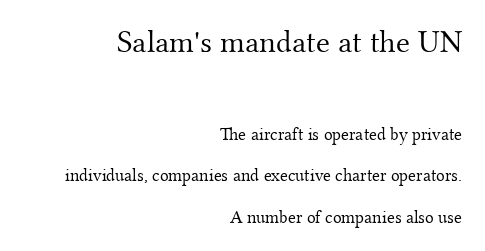
Q: Is the text bold? A: No.
Q: Is the text italic (slanted)? A: No, it is upright.
Q: Is the typeface a serif or a sans-serif typeface? A: Serif.
Q: Is the text underlined? A: No.
Q: How is the paragraph aligned? A: Right-aligned.
Q: Is the spacing between letters normal or unusually wide? A: Normal.
Q: Is the spacing between lines tight, normal or loose? A: Loose.
Q: Which block of text is set in a larger size, the first (top) or the second (bottom)? A: The first (top) one.
Q: Width (condensed, normal, or wide)? A: Normal.
Q: Stroke contrast? A: Medium.
Q: x-height? A: Small.
Q: Monospaced? A: No.
